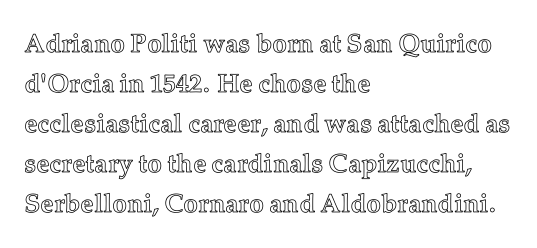
Q: Is the text italic (slanted)? A: No, it is upright.
Q: Is the text underlined? A: No.
Q: How is the paragraph aligned? A: Left-aligned.
Q: Is the spacing between letters normal or unusually wide? A: Normal.
Q: Is the spacing between lines tight, normal or loose? A: Normal.
